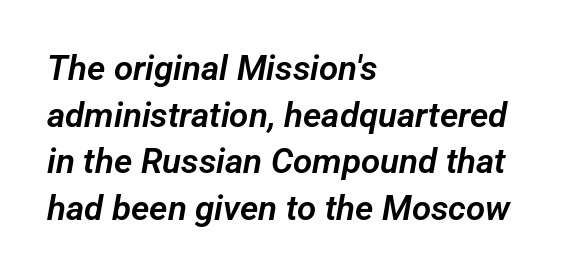
The image shows 35 px sans-serif type; set left-aligned, normal line spacing (1.33x), normal letter spacing, not underlined; low stroke contrast and a medium x-height.
